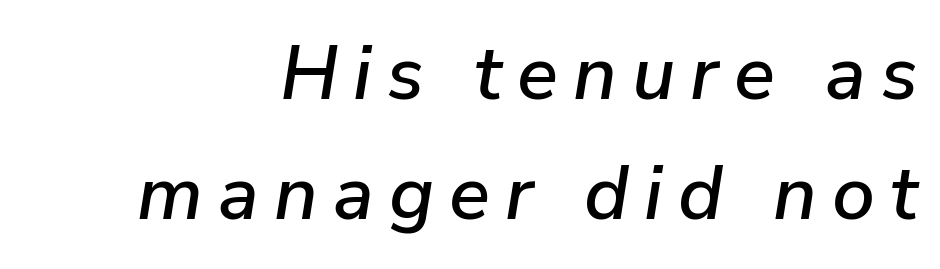
Q: Is the text italic (slanted)? A: Yes, it leans right by about 9 degrees.
Q: Is the text underlined? A: No.
Q: Is the spacing between letters normal or unusually wide? A: Unusually wide.
Q: Is the spacing between lines tight, normal or loose? A: Normal.
Q: Width (condensed, normal, or wide)? A: Normal.
Q: Stroke contrast? A: Low.
Q: x-height? A: Medium.
Q: Monospaced? A: No.
